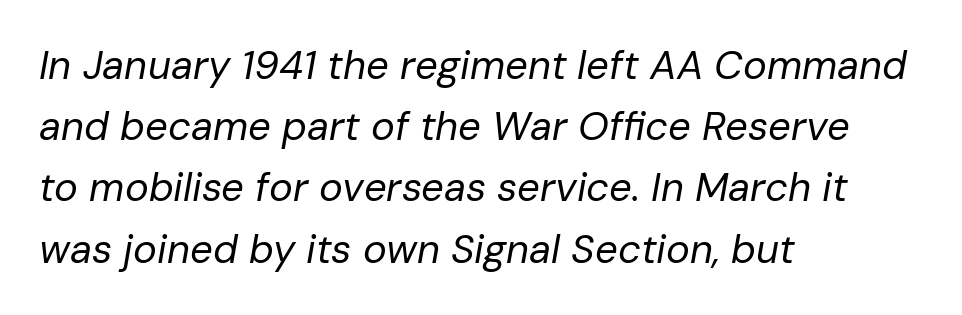
{"italic": "yes", "lean": "right", "slant_degrees": 10, "bold": "no", "weight": "regular", "width": "normal", "stroke_contrast": "low", "x_height": "medium", "monospaced": "no", "underline": "no", "align": "left", "line_spacing": "normal", "line_spacing_ratio": 1.53, "letter_spacing": "normal", "letter_spacing_em": 0.0, "glyph_px": 40}
